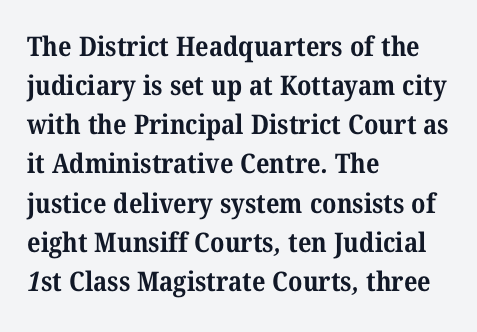
In terms of leading, this rendering sits right in the middle. Has an underline been added? It has not. In terms of weight, the rendering is a true, heavy bold. Each word holds together tightly as a unit, with standard inter-letter gaps.
